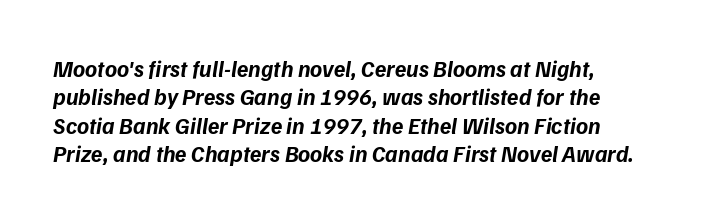
Q: Is the text bold? A: Yes.
Q: Is the text underlined? A: No.
Q: How is the paragraph aligned? A: Left-aligned.
Q: Is the spacing between letters normal or unusually wide? A: Normal.
